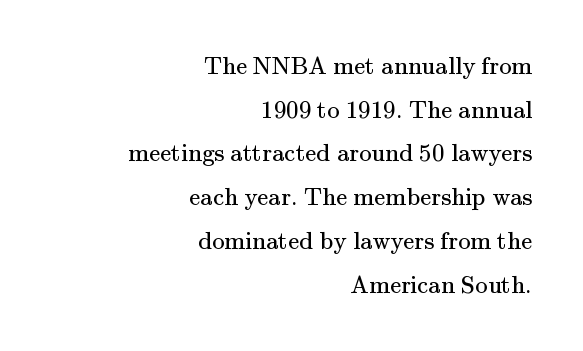
Q: Is the text bold? A: No.
Q: Is the text italic (slanted)? A: No, it is upright.
Q: Is the text underlined? A: No.
Q: How is the paragraph aligned? A: Right-aligned.
Q: Is the spacing between letters normal or unusually wide? A: Normal.
